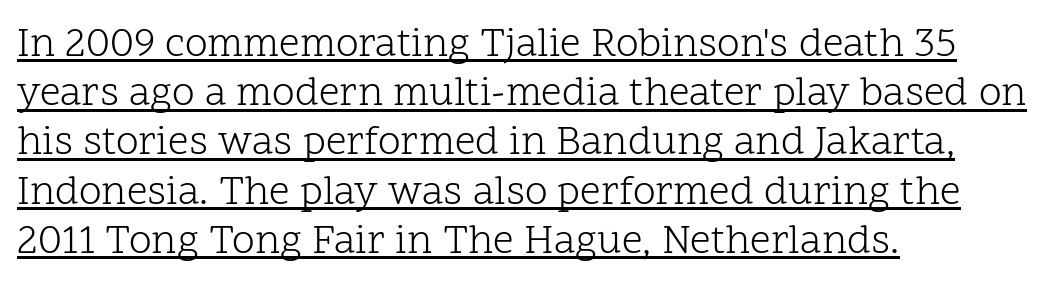
Q: Is the text bold? A: No.
Q: Is the text italic (slanted)? A: No, it is upright.
Q: Is the typeface a serif or a sans-serif typeface? A: Serif.
Q: Is the text underlined? A: Yes.
Q: How is the paragraph aligned? A: Left-aligned.
Q: Is the spacing between letters normal or unusually wide? A: Normal.
Q: Width (condensed, normal, or wide)? A: Normal.
Q: Stroke contrast? A: Low.
Q: x-height? A: Medium.
Q: Monospaced? A: No.
